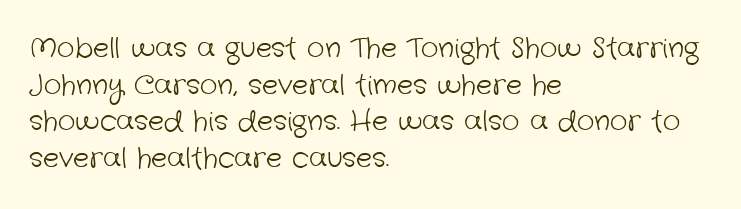
In terms of letterspacing, this is plain default setting. Check the space under the baseline: it is left empty. The typesetting does not lean heavy: it is not bold. In terms of leading, this rendering sits right in the middle.
